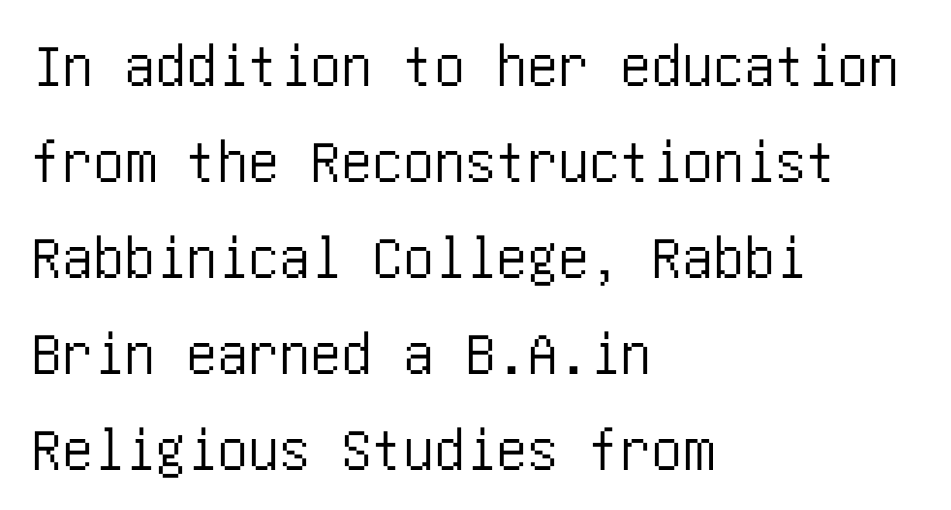
The compositor pushed each line to the left boundary. This rendering leaves character spacing at its baseline value. Vertically, the passage feels balanced, rows spaced as you'd expect. Look at the bottom of the vertical strokes: they stop flat, with no serifs. A clean baseline with only descenders dipping below it. Upright lettering throughout.
